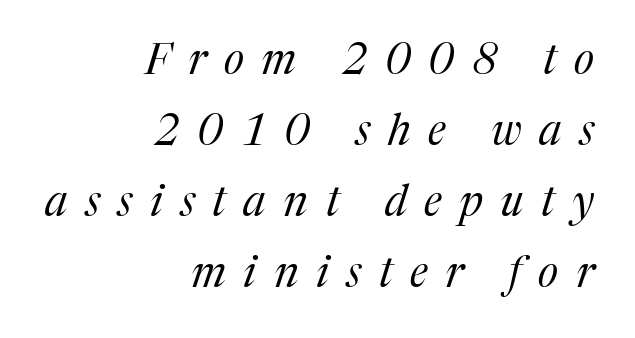
The image shows 43 px regular-weight serif type, italic (leaning right); set right-aligned, normal line spacing (1.65x), unusually wide letter spacing (+0.41 em), not underlined; medium stroke contrast and a medium x-height.
